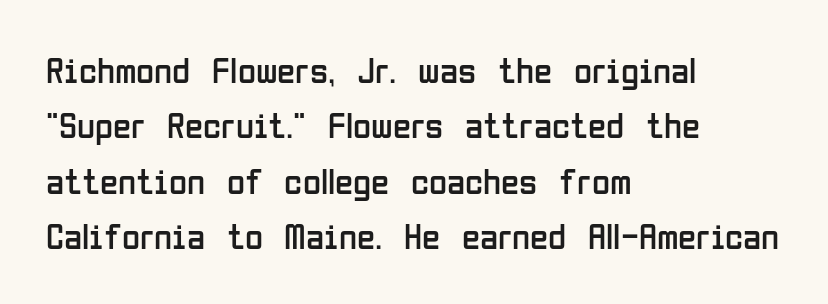
{"serif": "no", "italic": "no", "bold": "no", "weight": "regular", "width": "condensed", "stroke_contrast": "low", "x_height": "medium", "monospaced": "no", "underline": "no", "align": "left", "line_spacing": "normal", "line_spacing_ratio": 1.5, "letter_spacing": "normal", "letter_spacing_em": 0.0, "glyph_px": 37}
